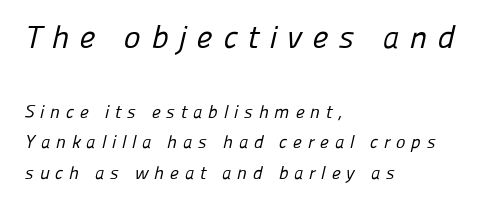
Spacing verdict: proportional, widths tailored to each character. Normally led — the rows are evenly, conventionally spaced. The gap between lines stays unmarked. Every row of glyphs begins at an identical x-position on the left. Caption: expanded tracking, letters set apart. Nothing heavy about these letters — not bold at all.
